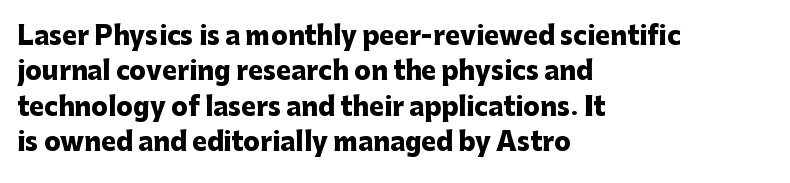
Q: Is the text bold? A: Yes.
Q: Is the text italic (slanted)? A: No, it is upright.
Q: Is the text underlined? A: No.
Q: How is the paragraph aligned? A: Left-aligned.
Q: Is the spacing between letters normal or unusually wide? A: Normal.
Q: Is the spacing between lines tight, normal or loose? A: Normal.
